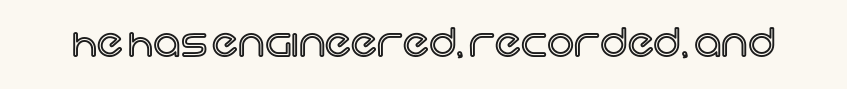
The image shows 38 px text type, upright; set normal letter spacing, not underlined; a large x-height.
